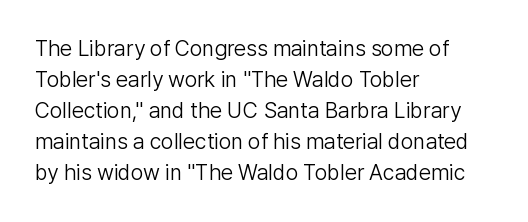
The image shows 22 px text type, upright; set left-aligned, normal line spacing (1.41x), normal letter spacing, not underlined.
